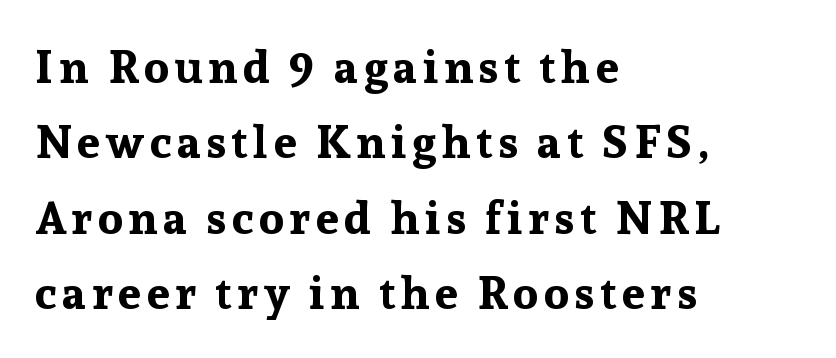
This is the regular roman posture of the typeface. Pretty heavy lettering here — definitely bold. Nobody drew a line under any word here. Classification — serif.
